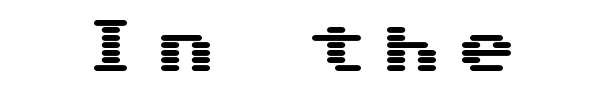
{"serif": "no", "italic": "no", "width": "wide", "stroke_contrast": "medium", "x_height": "medium", "underline": "no", "letter_spacing": "wide", "letter_spacing_em": 0.23, "glyph_px": 61}
